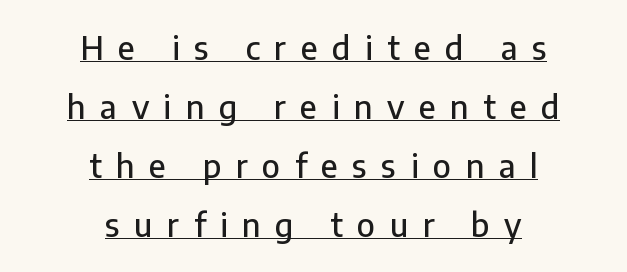
These lines are rendered in a variable-pitch font. A roman cut, with each character standing at attention. Each word looks stretched out because of the extra space between its letters. Each line of the rendering has a horizontal stroke beneath the glyphs. Line starts and ends both wander, symmetrically.
